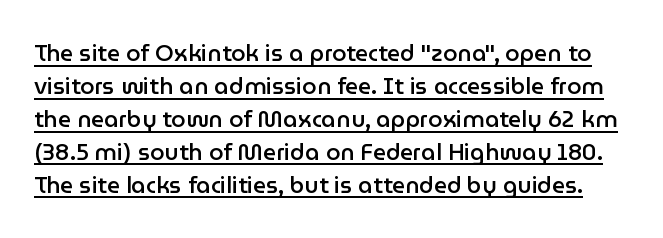
{"italic": "no", "bold": "semi", "underline": "yes", "line_spacing": "normal", "line_spacing_ratio": 1.43, "letter_spacing": "normal", "letter_spacing_em": 0.0, "glyph_px": 23}
